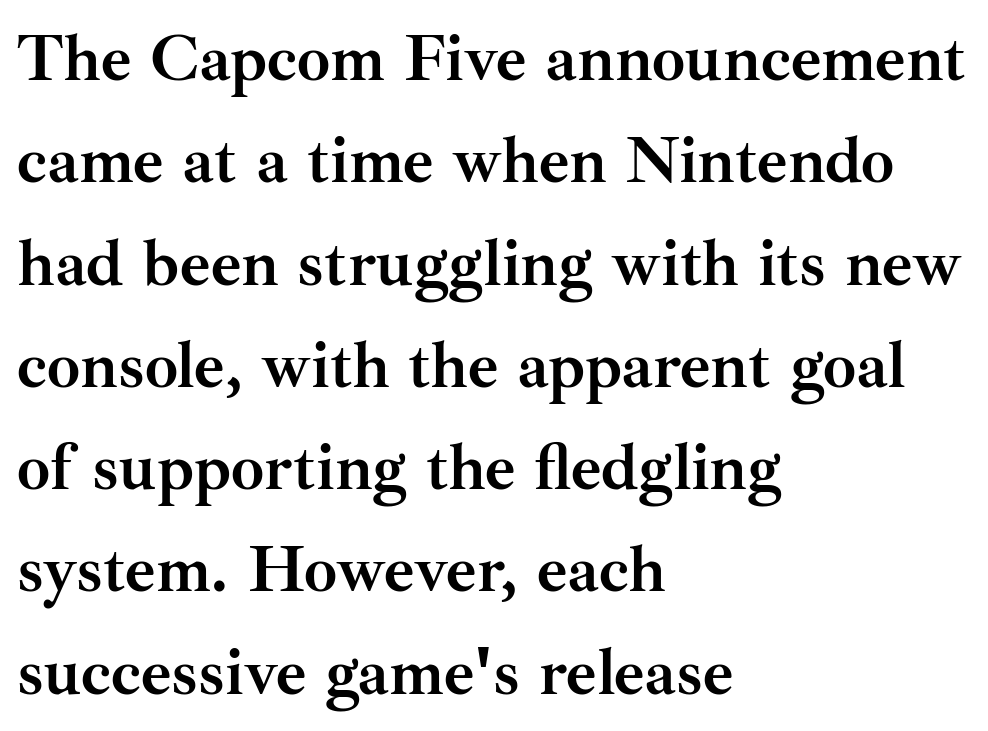
Q: Is the text bold? A: Yes.
Q: Is the text italic (slanted)? A: No, it is upright.
Q: Is the typeface a serif or a sans-serif typeface? A: Serif.
Q: Is the text underlined? A: No.
Q: How is the paragraph aligned? A: Left-aligned.
Q: Is the spacing between letters normal or unusually wide? A: Normal.
Q: Is the spacing between lines tight, normal or loose? A: Normal.
Q: Width (condensed, normal, or wide)? A: Normal.
Q: Stroke contrast? A: Medium.
Q: x-height? A: Small.
Q: Monospaced? A: No.
